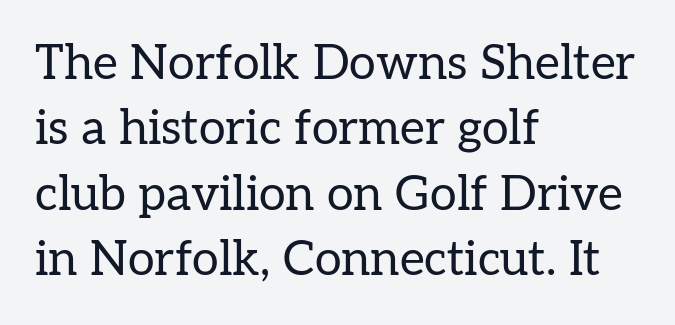
The letters stand straight up with perfectly vertical stems. The glyphs are unaccompanied by any horizontal stroke below them. The weight would be labelled regular, book, light, or lighter still. Each line starts at the same left margin while the right side varies. The designer went with a serif here, giving each stem small feet.
